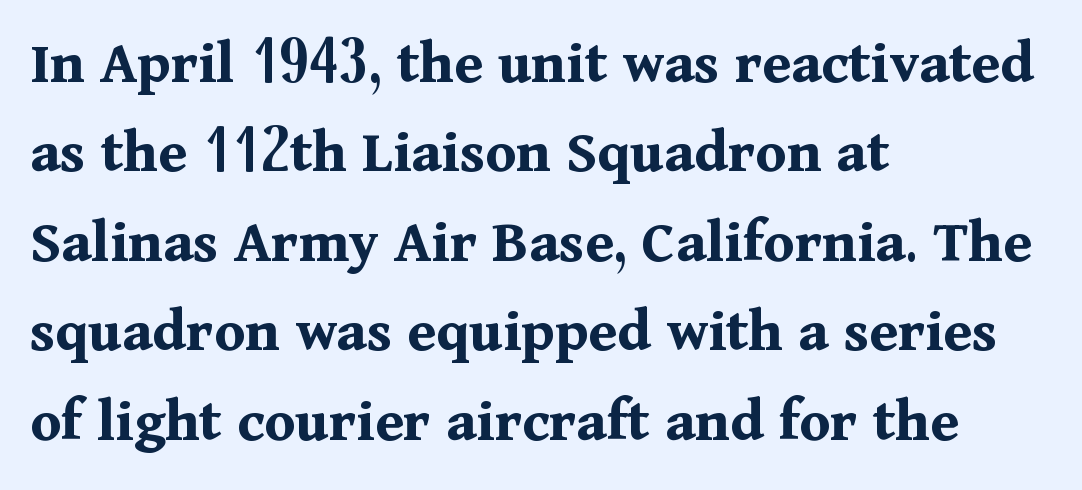
Where is the straight margin? On the left. In terms of letterspacing, this is plain default setting. Posture: vertical. Descender tails drop into unmarked territory.
